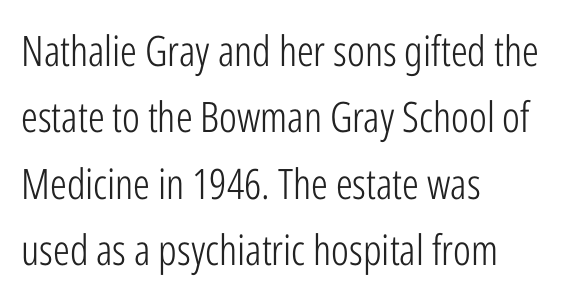
{"serif": "no", "italic": "no", "bold": "no", "weight": "light", "width": "condensed", "stroke_contrast": "low", "x_height": "medium", "monospaced": "no", "underline": "no", "align": "left", "line_spacing": "normal", "line_spacing_ratio": 1.58, "letter_spacing": "normal", "letter_spacing_em": 0.0, "glyph_px": 42}
